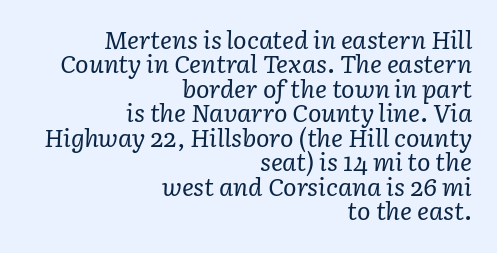
Typeset ragged left — the right edge is the straight one. The lines are packed closely together with very little leading. Type without underlining. Stems here are at most as thick as an everyday book face. Emphasis-style slanted type is in use.
